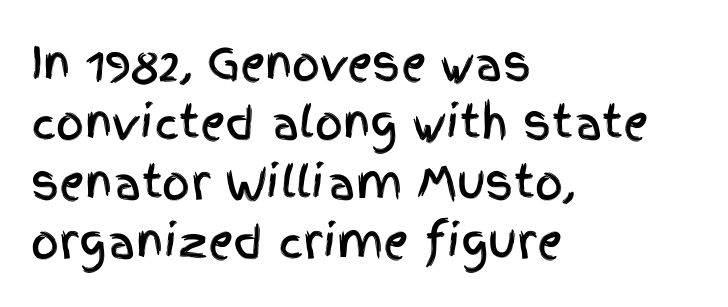
The image shows 44 px condensed sans-serif type, upright; set left-aligned, normal line spacing (1.35x), normal letter spacing, not underlined; a large x-height.
